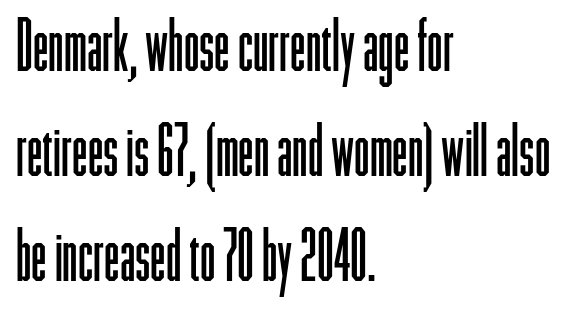
{"serif": "no", "italic": "no", "bold": "no", "weight": "light", "width": "condensed", "stroke_contrast": "low", "x_height": "medium", "monospaced": "no", "underline": "no", "align": "left", "line_spacing": "normal", "line_spacing_ratio": 1.5, "letter_spacing": "normal", "letter_spacing_em": 0.0, "glyph_px": 70}
